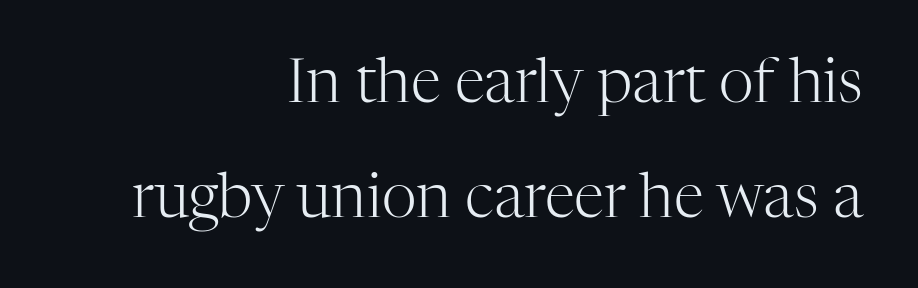
Q: Is the text bold? A: No.
Q: Is the text italic (slanted)? A: No, it is upright.
Q: Is the typeface a serif or a sans-serif typeface? A: Serif.
Q: Is the text underlined? A: No.
Q: How is the paragraph aligned? A: Right-aligned.
Q: Is the spacing between letters normal or unusually wide? A: Normal.
Q: Width (condensed, normal, or wide)? A: Normal.
Q: Stroke contrast? A: High.
Q: x-height? A: Medium.
Q: Monospaced? A: No.
